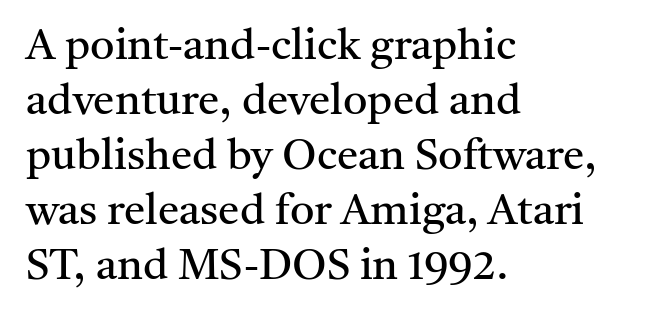
Q: Is the text bold? A: No.
Q: Is the text italic (slanted)? A: No, it is upright.
Q: Is the typeface a serif or a sans-serif typeface? A: Serif.
Q: Is the text underlined? A: No.
Q: How is the paragraph aligned? A: Left-aligned.
Q: Is the spacing between letters normal or unusually wide? A: Normal.
Q: Is the spacing between lines tight, normal or loose? A: Normal.
Q: Width (condensed, normal, or wide)? A: Normal.
Q: Stroke contrast? A: Medium.
Q: x-height? A: Medium.
Q: Monospaced? A: No.
